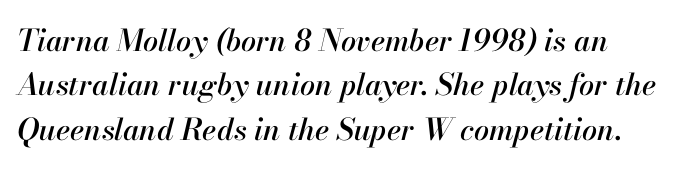
Underlining? Definitely not there. This sample uses plain, unmodified letter spacing. Looking at the ascenders, they clearly lean. A classic flush-left, rag-right setting is used for this passage. Leading matches the norm, producing a regular column. These lines are rendered in a variable-pitch font.
